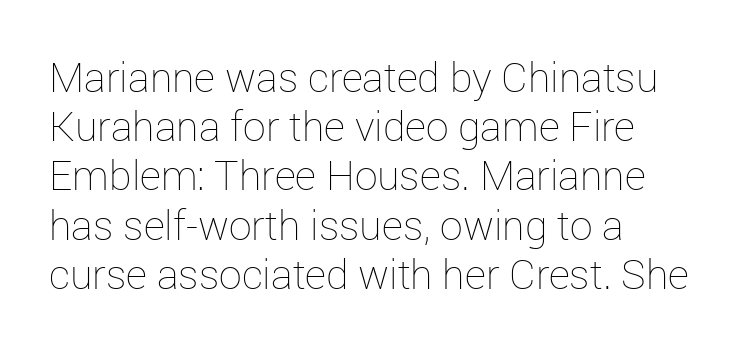
Q: Is the text bold? A: No.
Q: Is the text italic (slanted)? A: No, it is upright.
Q: Is the text underlined? A: No.
Q: How is the paragraph aligned? A: Left-aligned.
Q: Is the spacing between letters normal or unusually wide? A: Normal.
Q: Width (condensed, normal, or wide)? A: Normal.
Q: Stroke contrast? A: Low.
Q: x-height? A: Medium.
Q: Monospaced? A: No.
